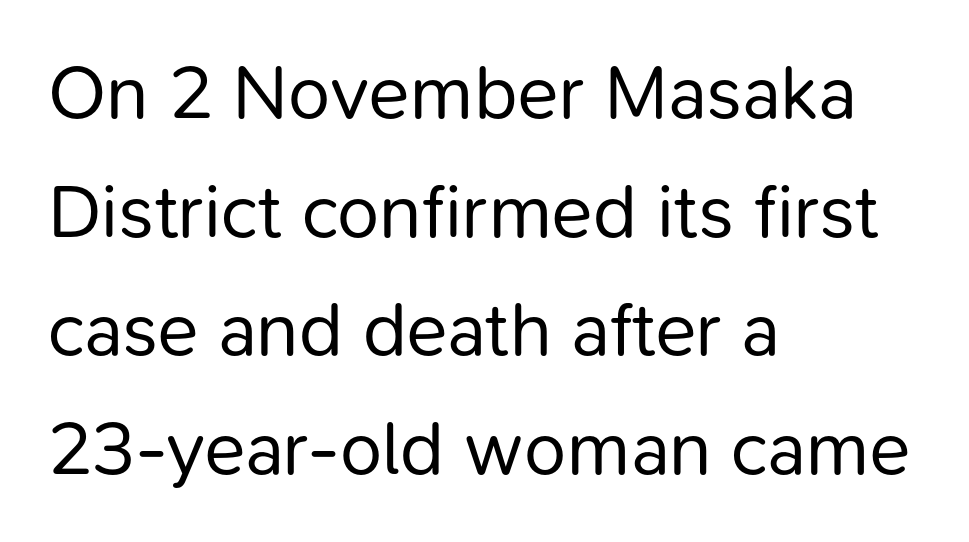
Q: Is the text bold? A: No.
Q: Is the text italic (slanted)? A: No, it is upright.
Q: Is the typeface a serif or a sans-serif typeface? A: Sans-serif.
Q: Is the text underlined? A: No.
Q: How is the paragraph aligned? A: Left-aligned.
Q: Is the spacing between letters normal or unusually wide? A: Normal.
Q: Is the spacing between lines tight, normal or loose? A: Normal.
Q: Width (condensed, normal, or wide)? A: Normal.
Q: Stroke contrast? A: Low.
Q: x-height? A: Medium.
Q: Monospaced? A: No.
